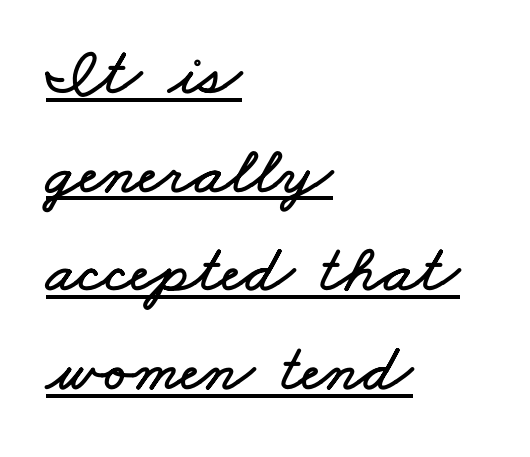
Varying glyph widths throughout — classic text-font behaviour. Notice how a bar underscores the lettering throughout. What's the leading like? Ordinary, nothing unusual. The paragraph shown leans on its left margin. The letters sit at their default tracking, neither squeezed nor spread.
